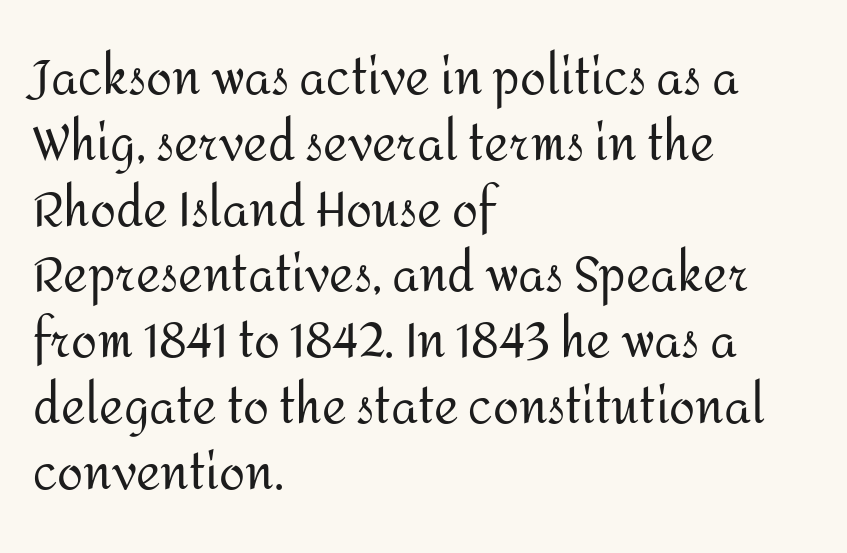
Is this a fixed-width face? No — the glyphs have proportional, varying widths. Unlike italic type, these characters show no tilt at all. A clean baseline with only descenders dipping below it. The rendering shows plain stroke endings on the letterforms — a sans-serif design. Left-aligned paragraph, ragged on the right. Glyph-to-glyph distance matches everyday printed text.
